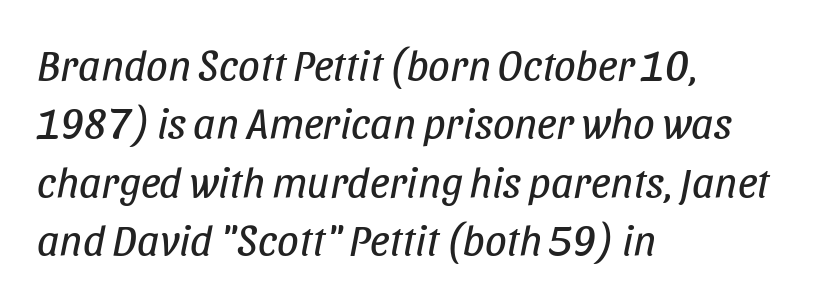
The image shows 43 px regular-weight, condensed type, italic (leaning right); set left-aligned, normal line spacing (1.36x), normal letter spacing, not underlined; low stroke contrast and a large x-height.
